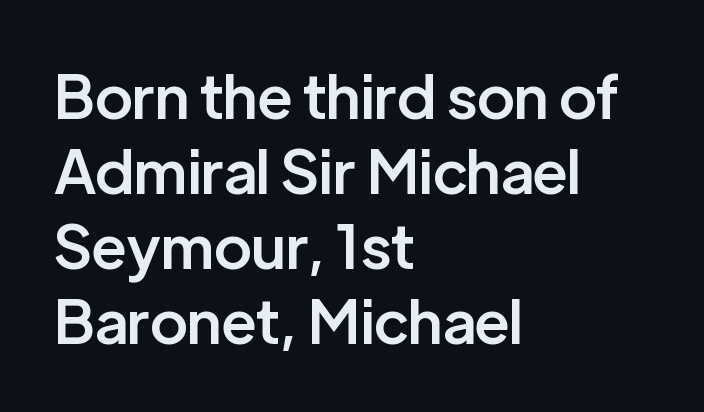
The image shows 60 px semibold sans-serif type, upright; set left-aligned, normal line spacing (1.25x), normal letter spacing, not underlined; low stroke contrast and a medium x-height.
